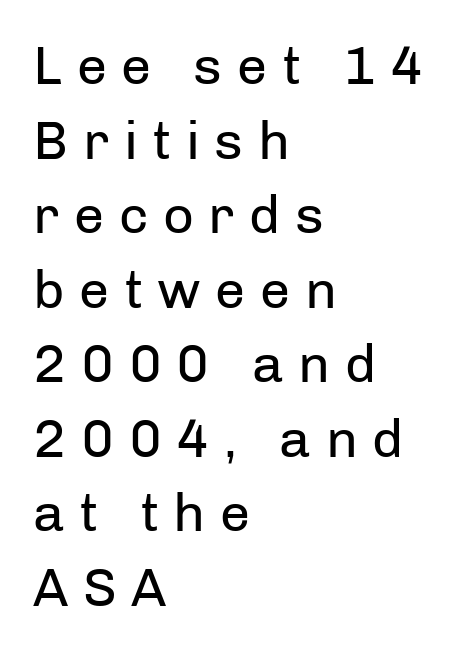
The image shows 54 px regular-weight sans-serif type, upright; set left-aligned, normal line spacing (1.38x), unusually wide letter spacing (+0.27 em), not underlined; low stroke contrast and a medium x-height.
